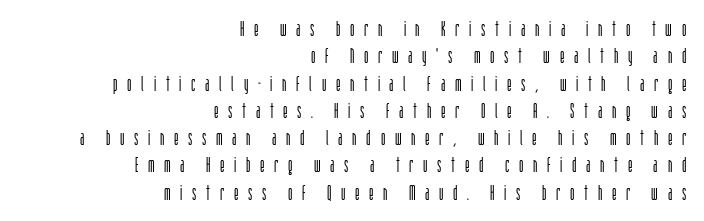
The image shows 21 px text type, upright; set right-aligned, normal line spacing (1.3x), unusually wide letter spacing (+0.46 em), not underlined.
